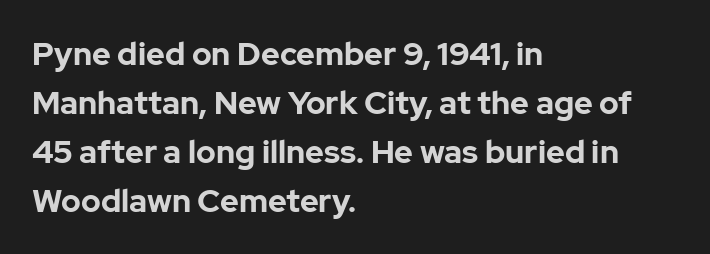
{"serif": "no", "italic": "no", "bold": "yes", "weight": "bold", "width": "normal", "stroke_contrast": "low", "x_height": "medium", "monospaced": "no", "underline": "no", "align": "left", "line_spacing": "normal", "line_spacing_ratio": 1.53, "letter_spacing": "normal", "letter_spacing_em": 0.0, "glyph_px": 32}
